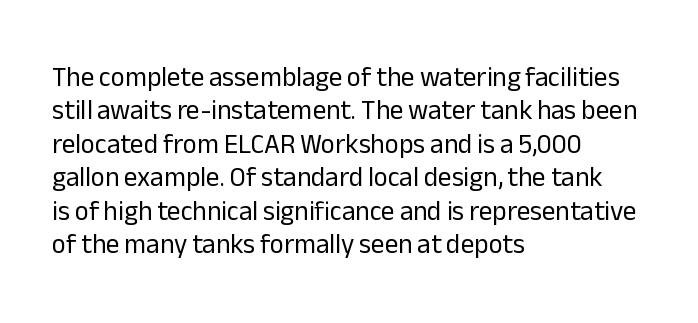
No letter is thick-stroked: the sample isn't bold. This rendering leaves character spacing at its baseline value. A bare baseline throughout the passage. Line beginnings align vertically; line endings do not. This sample uses an upright cut, with every glyph sitting square on the baseline.
